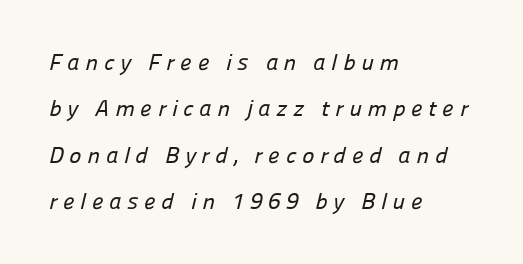
What stands out about the letter spacing? Its width — letters are far apart. The words here are not underlined. This rendering uses left alignment, leaving the right contour irregular. Compared with typical paragraphs, the rows here are farther apart.
